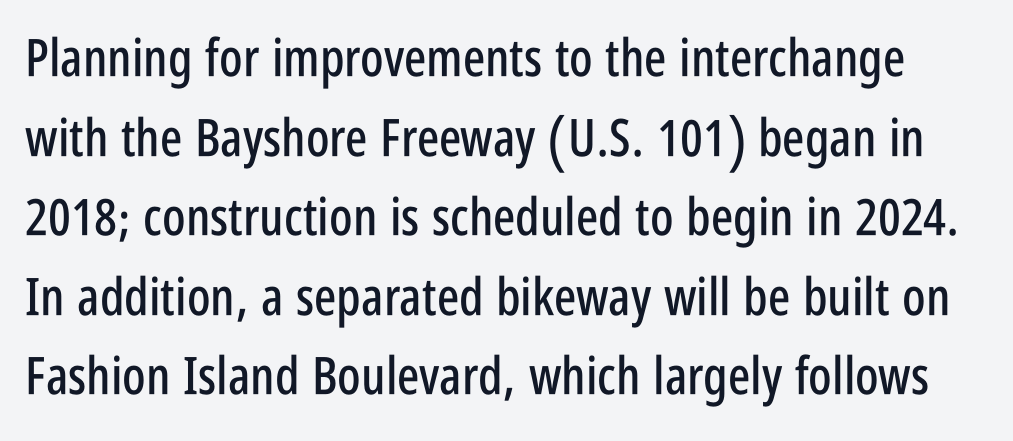
The image shows 52 px condensed sans-serif type, upright; set normal line spacing (1.53x), normal letter spacing, not underlined; low stroke contrast and a large x-height.
